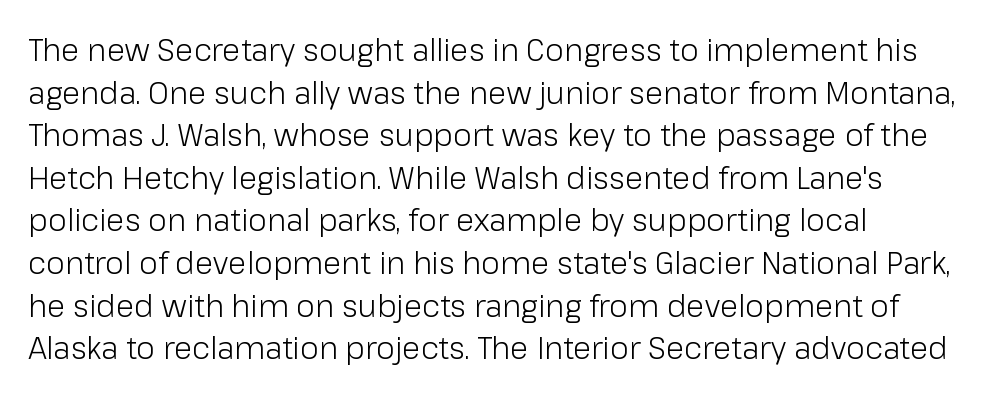
Summary of weight: not heavy and not bold. Standard letterfit; no display-style spreading of the glyphs. Notice how the stems are strictly vertical — no italics here. Rows of type keep a routine distance in the vertical direction.
